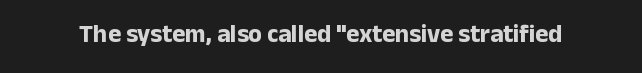
{"italic": "no", "bold": "yes", "underline": "no", "letter_spacing": "normal", "letter_spacing_em": 0.0, "glyph_px": 25}
